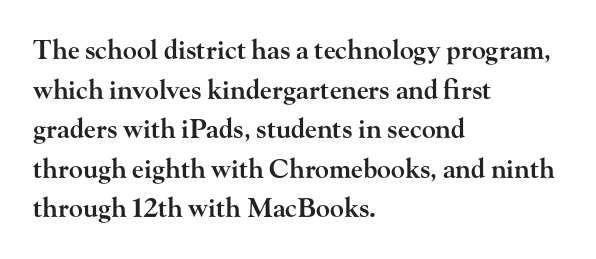
If you measured baseline to baseline, you'd find a middling distance. The typesetting leans somewhat heavy: a semibold. Which margin do the lines hug? The left one — the right edge is uneven. The font's upright variant was chosen for this text.
